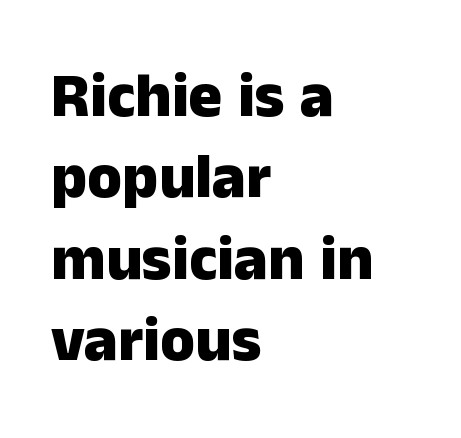
{"serif": "no", "italic": "no", "bold": "yes", "weight": "heavy", "width": "normal", "stroke_contrast": "low", "x_height": "medium", "monospaced": "no", "underline": "no", "align": "left", "line_spacing": "normal", "line_spacing_ratio": 1.29, "letter_spacing": "normal", "letter_spacing_em": 0.0, "glyph_px": 63}
